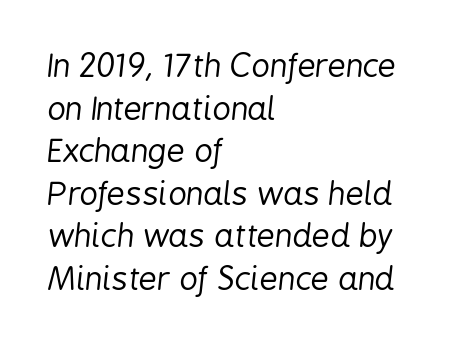
Notice how descenders clear the ascenders below comfortably — that's standard leading. The letters advance in unequal steps, a hallmark of proportional type. Teacher's note: observe the even left margin — that is flush-left alignment. A typesetter would call this zero additional tracking. These lines were composed using italics.
